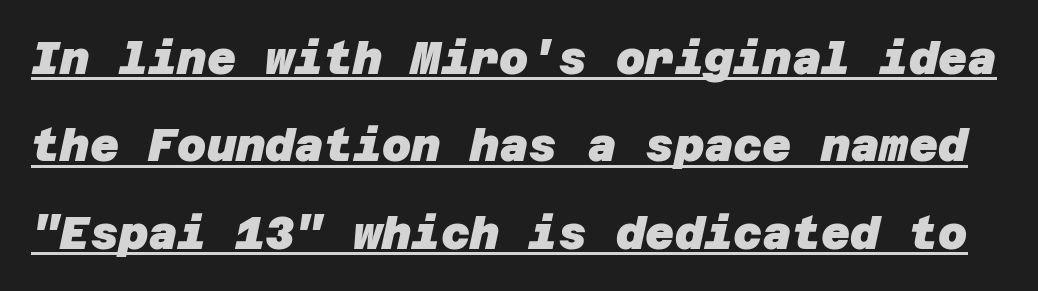
{"serif": "no", "bold": "yes", "weight": "heavy", "width": "normal", "stroke_contrast": "low", "x_height": "large", "underline": "yes", "line_spacing": "loose", "line_spacing_ratio": 1.94, "letter_spacing": "normal", "letter_spacing_em": 0.0, "glyph_px": 45}
